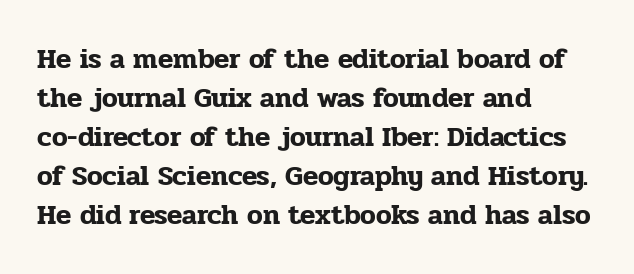
The image shows 28 px serif type, upright; set left-aligned, normal line spacing (1.39x), normal letter spacing, not underlined; low stroke contrast and a medium x-height.
